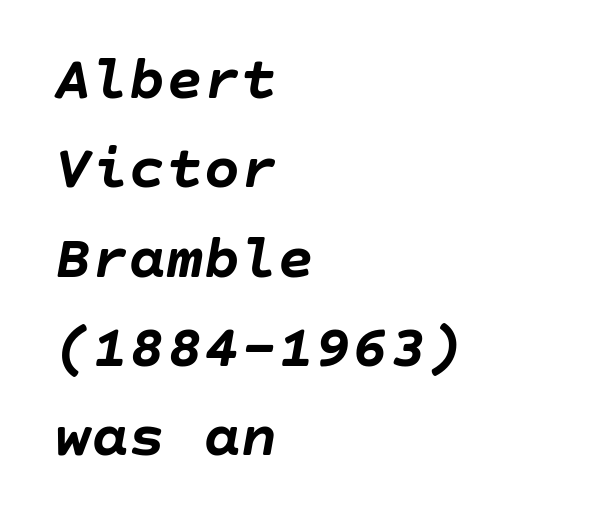
Q: Is the text bold? A: Yes.
Q: Is the text italic (slanted)? A: Yes, it leans right by about 10 degrees.
Q: Is the text underlined? A: No.
Q: How is the paragraph aligned? A: Left-aligned.
Q: Is the spacing between letters normal or unusually wide? A: Normal.
Q: Is the spacing between lines tight, normal or loose? A: Normal.
Q: Width (condensed, normal, or wide)? A: Normal.
Q: Stroke contrast? A: Low.
Q: x-height? A: Large.
